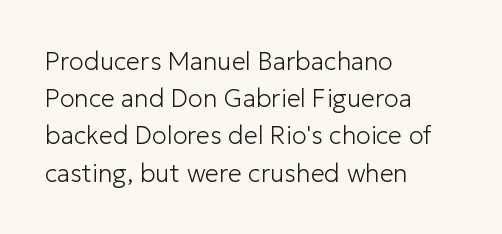
Each new line begins a customary step beneath the previous one. In CSS terms this would be text-align: left. Every character sits straight up, as roman type does. Inter-character spacing is left at the font's built-in metrics.
